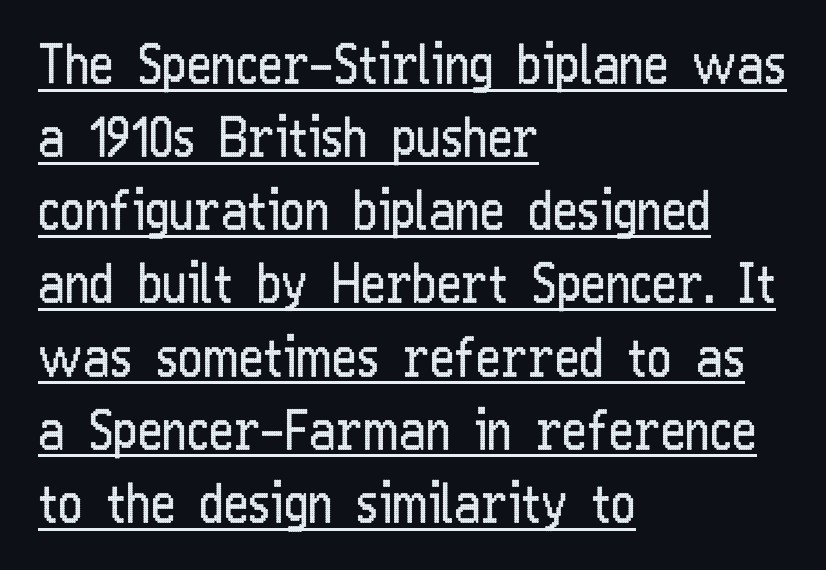
Note the varied advance widths — an 'i' is clearly narrower than an 'm'. The string is rendered with underlining switched on. This is the regular roman posture of the typeface. How would I describe the line gaps? Plain and ordinary.
